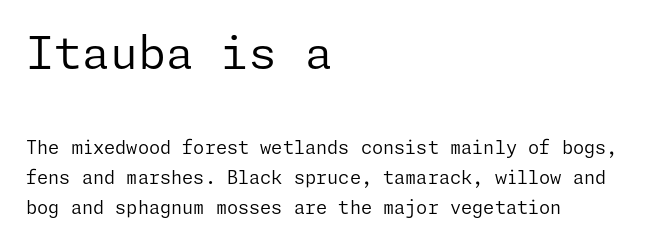
Leading: standard. Type size steps down from the first block to the second. Each line starts at the same left margin while the right side varies. Vertical strokes here are truly vertical. Letters rest on an invisible, unmarked baseline. The text was rendered using a sans face with plain stroke endings.
